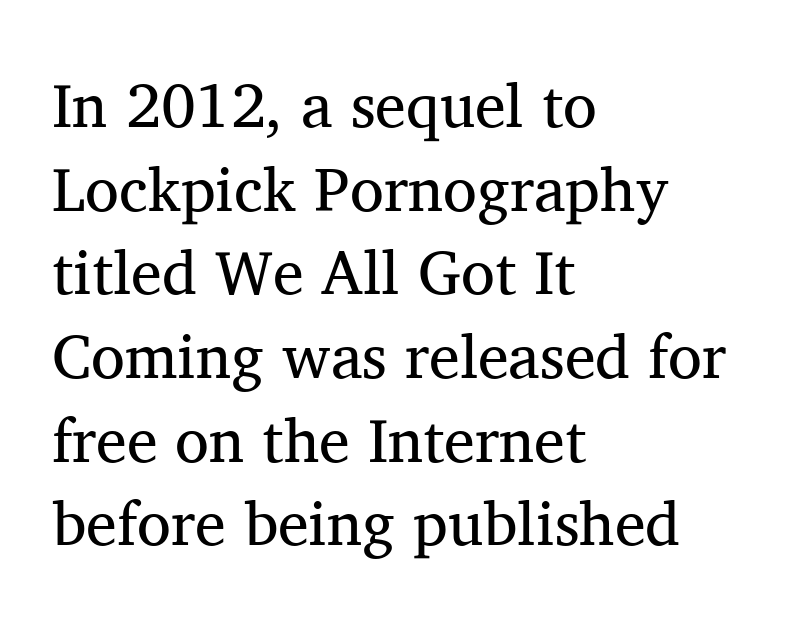
{"serif": "yes", "italic": "no", "bold": "no", "weight": "regular", "width": "normal", "stroke_contrast": "medium", "x_height": "medium", "monospaced": "no", "underline": "no", "align": "left", "line_spacing": "normal", "line_spacing_ratio": 1.35, "letter_spacing": "normal", "letter_spacing_em": 0.0, "glyph_px": 62}
